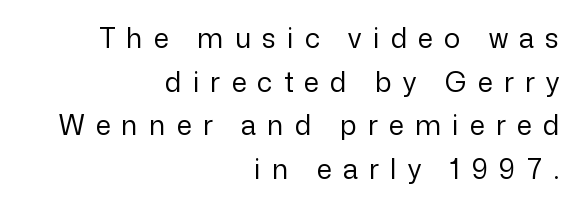
No word sits above an underline. A typesetter would call this leading conventional body-copy spacing. Upright lettering throughout. The paragraph has a hard right edge and a soft left edge.
